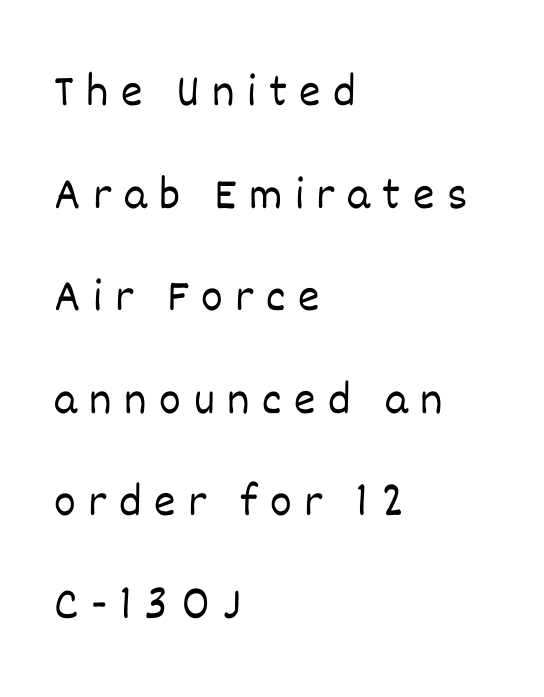
{"italic": "no", "bold": "no", "weight": "light", "width": "normal", "stroke_contrast": "low", "x_height": "large", "monospaced": "no", "underline": "no", "align": "left", "line_spacing": "loose", "line_spacing_ratio": 2.23, "letter_spacing": "wide", "letter_spacing_em": 0.27, "glyph_px": 46}
